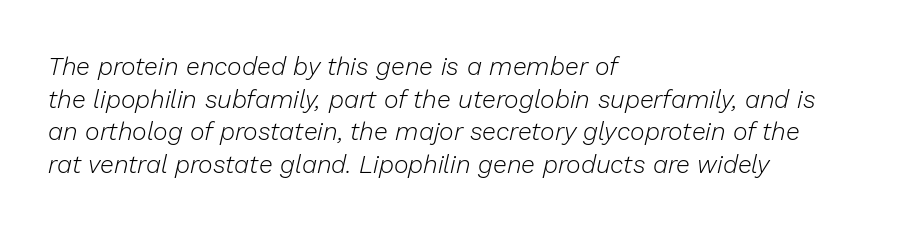
The weight would be labelled regular, book, light, or lighter still. The line texture is even and compact thanks to regular tracking. Words float on clear page, feet unadorned. The line-height multiplier appears to be the usual default. The paragraph shown leans on its left margin. The face used here has a pronounced slope to its letters.
